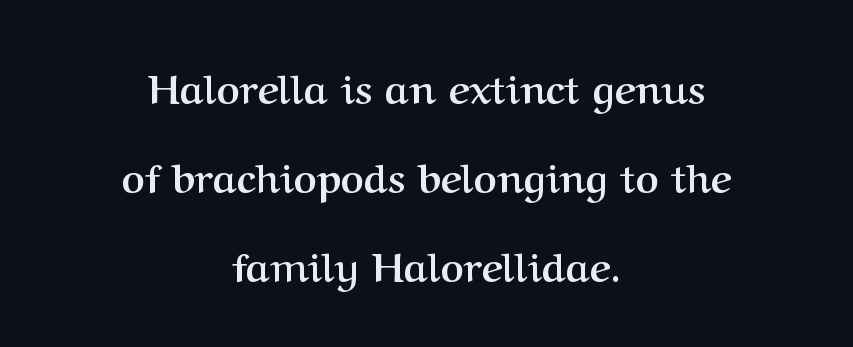
Q: Is the text bold? A: Yes.
Q: Is the text italic (slanted)? A: No, it is upright.
Q: Is the typeface a serif or a sans-serif typeface? A: Serif.
Q: Is the text underlined? A: No.
Q: How is the paragraph aligned? A: Centered.
Q: Is the spacing between letters normal or unusually wide? A: Normal.
Q: Is the spacing between lines tight, normal or loose? A: Loose.
Q: Width (condensed, normal, or wide)? A: Normal.
Q: Stroke contrast? A: Medium.
Q: x-height? A: Medium.
Q: Monospaced? A: No.
